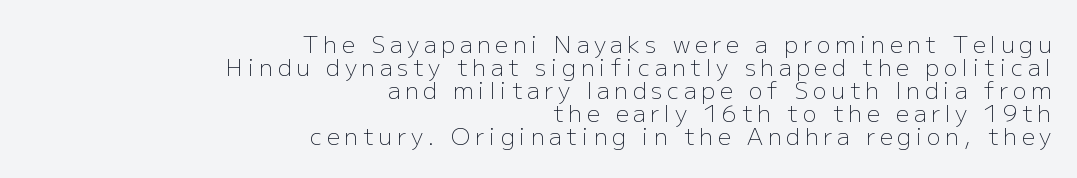
Observe the wide spacing: letters keep a clear distance from each other. Alignment: flush right. Reading down the column, the eye jumps only a short way to each next line. On a weight scale, this lands at 450 or below. Quick note: not italic, upright.
